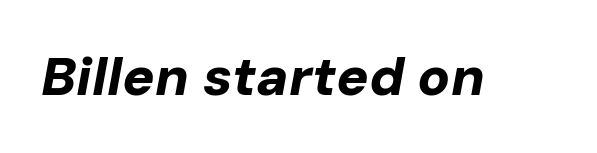
{"italic": "yes", "lean": "right", "slant_degrees": 10, "bold": "yes", "weight": "bold", "width": "normal", "stroke_contrast": "low", "x_height": "medium", "monospaced": "no", "underline": "no", "letter_spacing": "normal", "letter_spacing_em": 0.0, "glyph_px": 54}
